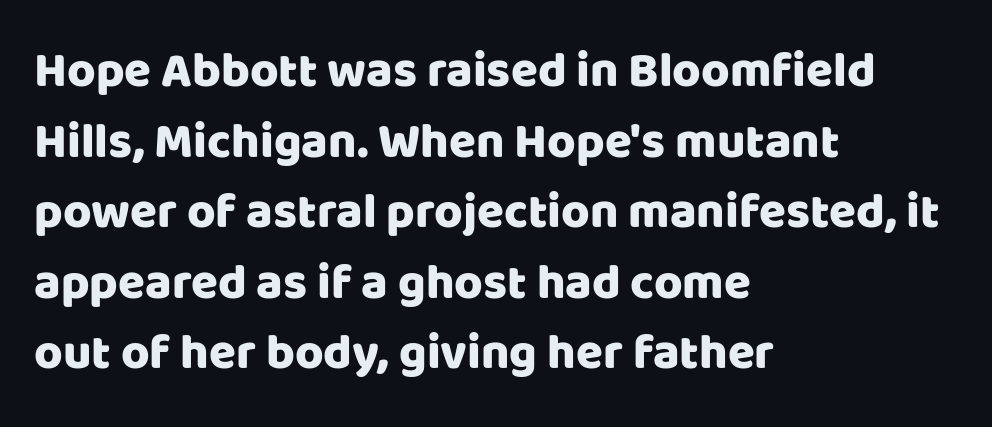
Q: Is the text italic (slanted)? A: No, it is upright.
Q: Is the typeface a serif or a sans-serif typeface? A: Sans-serif.
Q: Is the text underlined? A: No.
Q: How is the paragraph aligned? A: Left-aligned.
Q: Is the spacing between letters normal or unusually wide? A: Normal.
Q: Is the spacing between lines tight, normal or loose? A: Normal.
Q: Width (condensed, normal, or wide)? A: Normal.
Q: Stroke contrast? A: Low.
Q: x-height? A: Large.
Q: Monospaced? A: No.
